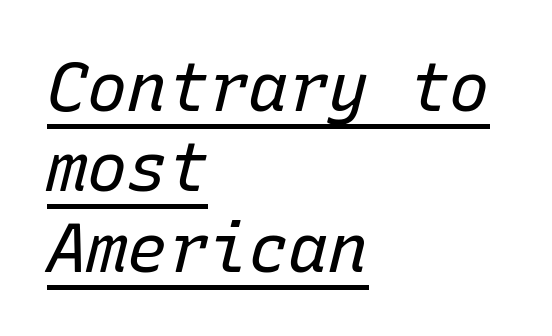
{"italic": "yes", "lean": "right", "slant_degrees": 15, "bold": "no", "weight": "regular", "width": "normal", "stroke_contrast": "low", "x_height": "medium", "monospaced": "yes", "underline": "yes", "align": "left", "line_spacing_ratio": 1.2, "letter_spacing": "normal", "letter_spacing_em": 0.0, "glyph_px": 67}
